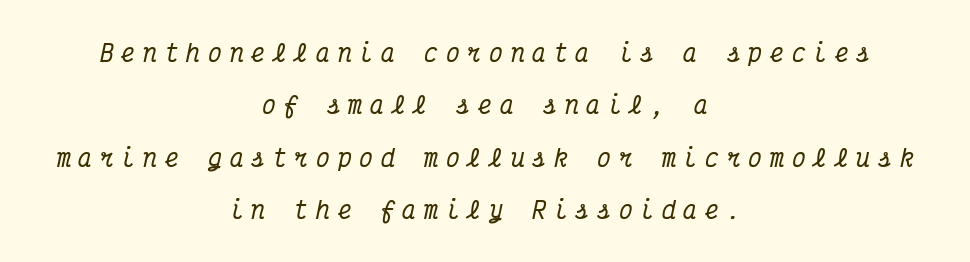
The image shows 23 px text type, italic (leaning right); set centered, loose line spacing (2.28x), unusually wide letter spacing (+0.34 em), not underlined.
